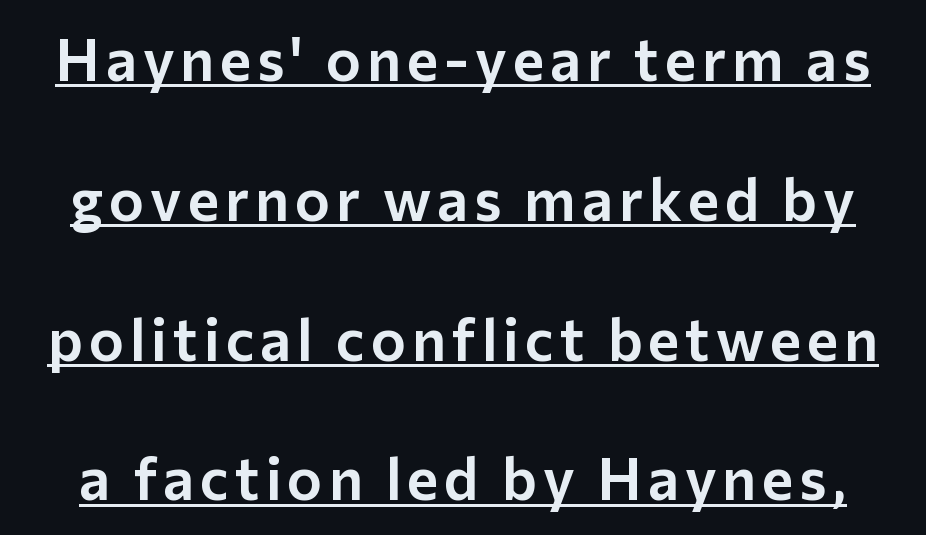
The image shows 59 px sans-serif type, upright; set loose line spacing (2.37x), underlined; low stroke contrast and a medium x-height.
